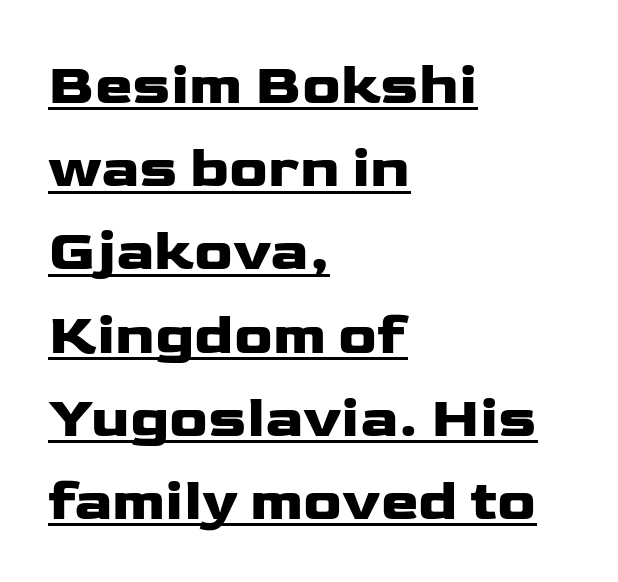
Q: Is the text italic (slanted)? A: No, it is upright.
Q: Is the typeface a serif or a sans-serif typeface? A: Sans-serif.
Q: Is the text underlined? A: Yes.
Q: How is the paragraph aligned? A: Left-aligned.
Q: Is the spacing between letters normal or unusually wide? A: Normal.
Q: Is the spacing between lines tight, normal or loose? A: Normal.
Q: Width (condensed, normal, or wide)? A: Wide.
Q: Stroke contrast? A: Low.
Q: x-height? A: Medium.
Q: Monospaced? A: No.
